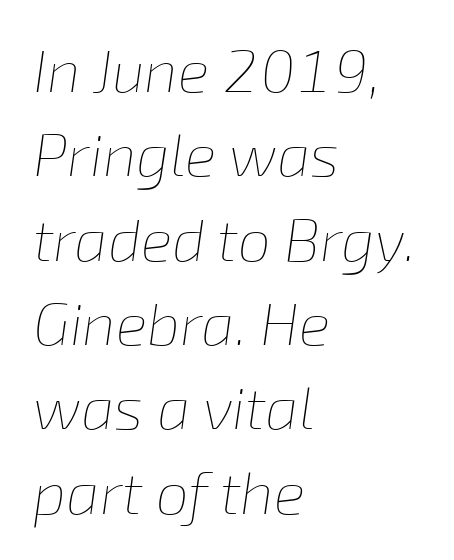
This sample has the flowing, uneven cadence of proportional lettering. Evenly set lines give the paragraph a standard silhouette. Posture: slanted. Stems here are at most as thick as an everyday book face.
